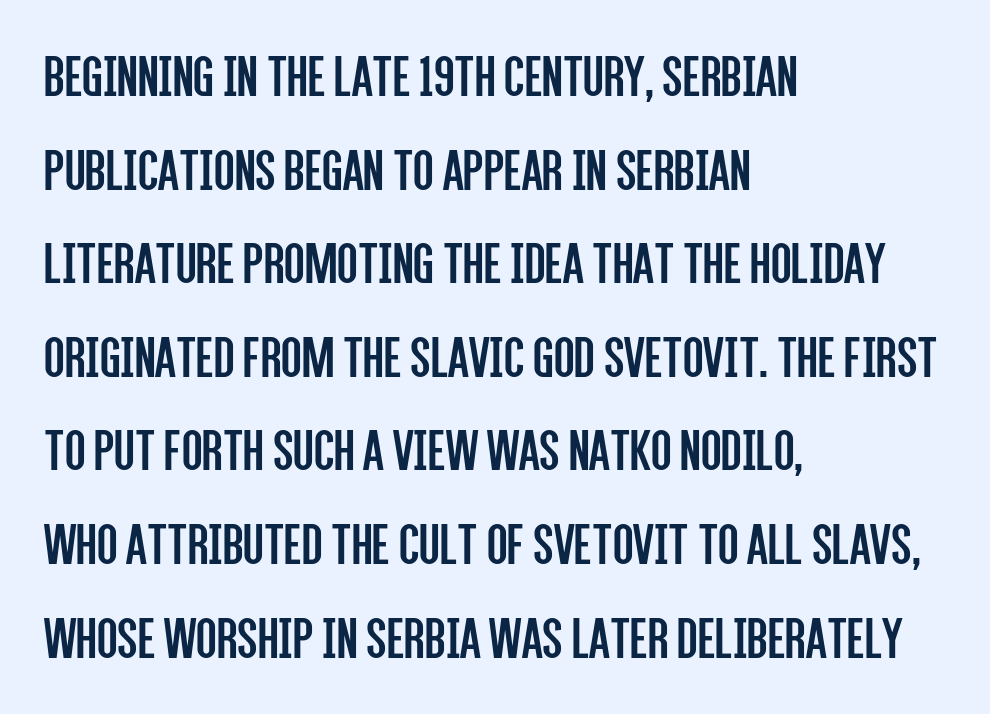
The image shows 60 px regular-weight, condensed sans-serif type, upright; set left-aligned, normal line spacing (1.56x), normal letter spacing, not underlined; low stroke contrast and a large x-height.
